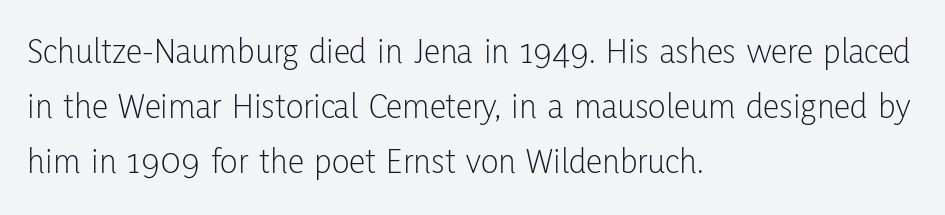
A typesetter would call this leading conventional body-copy spacing. Looks like regular typesetting: each glyph gets only the width it needs. On a weight scale, this lands at 450 or below. Every row of glyphs begins at an identical x-position on the left. Between one letter and the next there's only the usual sliver of space. A roman cut, with each character standing at attention.
